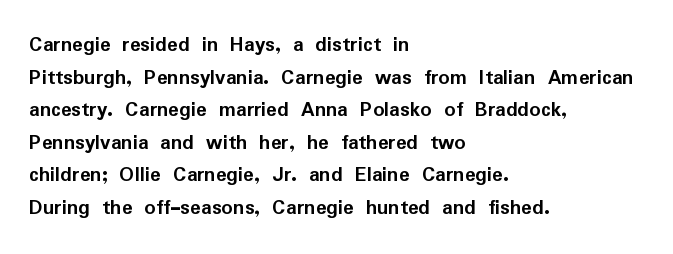
{"italic": "no", "bold": "yes", "underline": "no", "align": "left", "line_spacing": "normal", "line_spacing_ratio": 1.48, "letter_spacing": "normal", "letter_spacing_em": 0.0, "glyph_px": 22}
